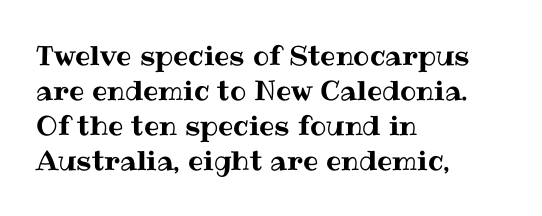
{"italic": "no", "underline": "no", "align": "left", "line_spacing": "normal", "line_spacing_ratio": 1.3, "letter_spacing": "normal", "letter_spacing_em": 0.0, "glyph_px": 27}
